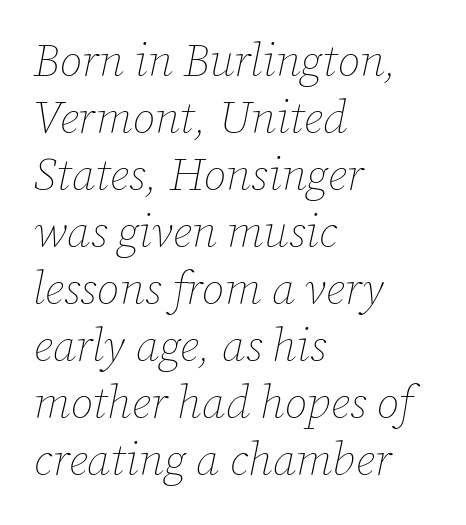
The image shows 46 px thin type, italic (leaning right); set left-aligned, line spacing 1.24x, normal letter spacing, not underlined; low stroke contrast and a medium x-height.
